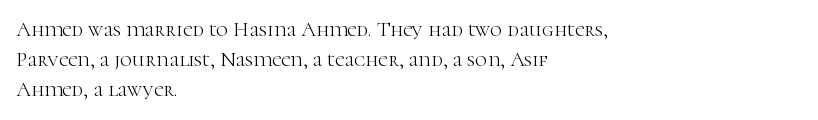
The image shows 21 px text type, upright; set left-aligned, normal line spacing (1.43x), normal letter spacing, not underlined.
